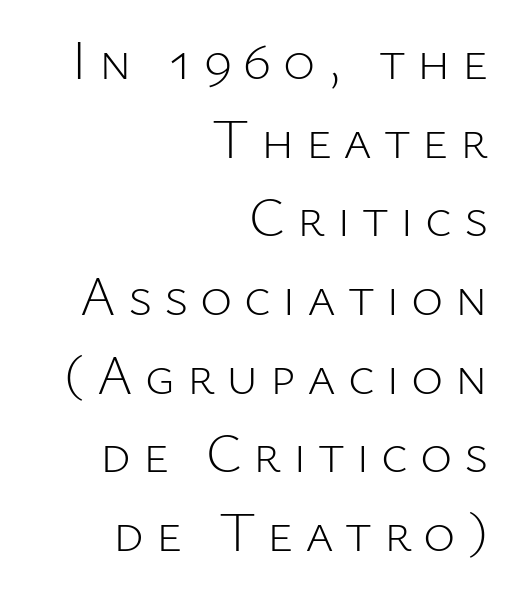
Nobody drew a line under any word here. The typeface has the unassuming heft of standard copy or less. Note the varied advance widths — an 'i' is clearly narrower than an 'm'. Reading down the block, your eye finds every line finishing at a fixed right position. Tall strokes in this sample are plumb rather than angled.
